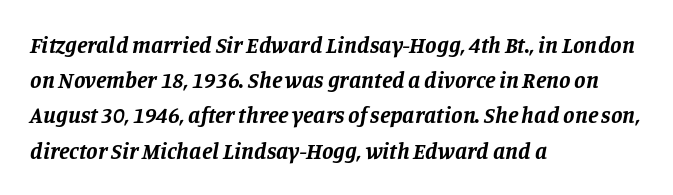
{"italic": "yes", "lean": "right", "slant_degrees": 11, "bold": "yes", "underline": "no", "align": "left", "line_spacing": "normal", "line_spacing_ratio": 1.53, "letter_spacing": "normal", "letter_spacing_em": 0.0, "glyph_px": 23}
